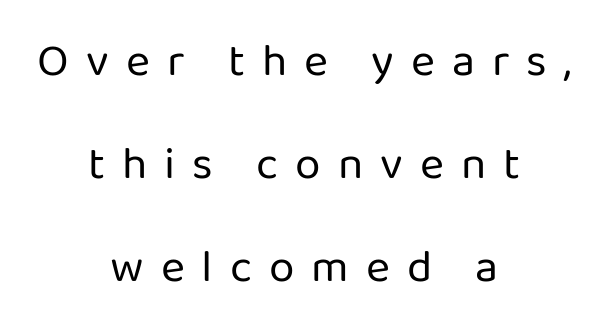
{"serif": "no", "italic": "no", "bold": "no", "weight": "regular", "width": "normal", "stroke_contrast": "low", "x_height": "medium", "monospaced": "no", "underline": "no", "align": "center", "line_spacing": "loose", "line_spacing_ratio": 2.24, "letter_spacing": "wide", "letter_spacing_em": 0.37, "glyph_px": 46}
